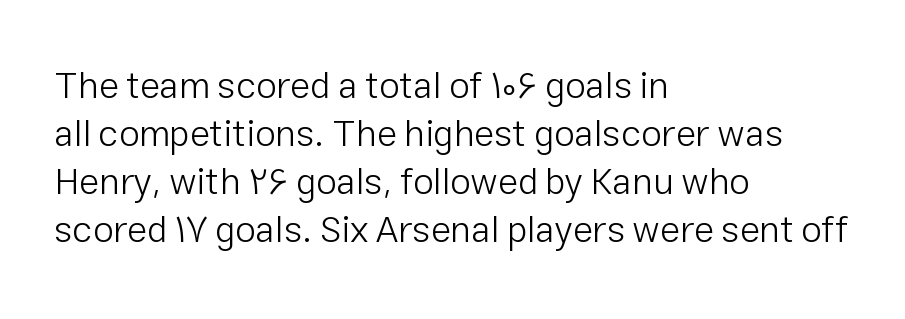
The image shows 37 px light sans-serif type, upright; set left-aligned, normal line spacing (1.3x), normal letter spacing, not underlined; low stroke contrast and a medium x-height.
